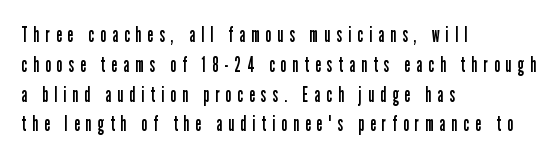
The image shows 21 px text type, upright; set left-aligned, normal line spacing (1.42x), unusually wide letter spacing (+0.3 em), not underlined.
